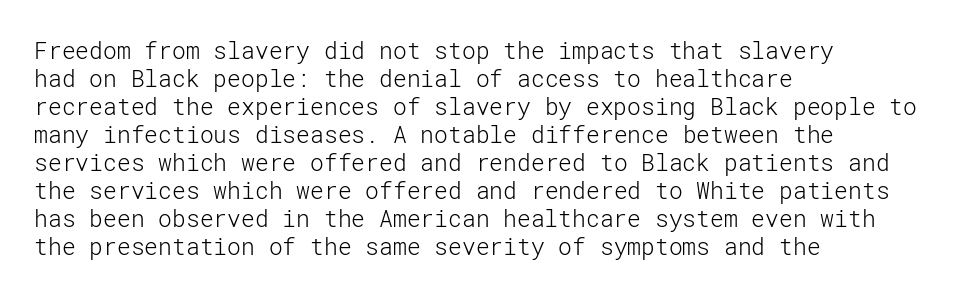
{"italic": "no", "bold": "no", "underline": "no", "align": "left", "line_spacing_ratio": 1.22, "letter_spacing": "normal", "letter_spacing_em": 0.0, "glyph_px": 23}
